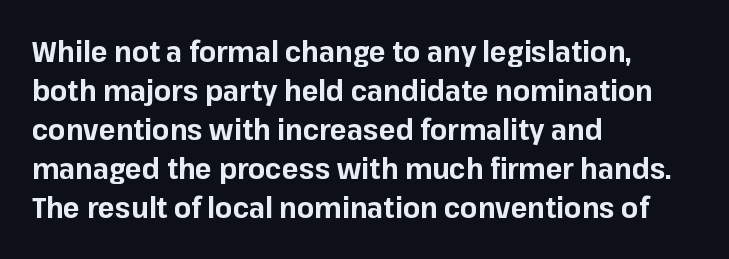
The image shows 28 px bold sans-serif type, upright; set left-aligned, normal line spacing (1.39x), normal letter spacing, not underlined; low stroke contrast and a medium x-height.
